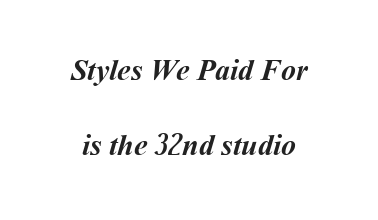
Q: Is the text bold? A: Yes.
Q: Is the text underlined? A: No.
Q: Is the spacing between letters normal or unusually wide? A: Normal.
Q: Is the spacing between lines tight, normal or loose? A: Loose.
Q: Width (condensed, normal, or wide)? A: Normal.
Q: Stroke contrast? A: Medium.
Q: x-height? A: Medium.
Q: Monospaced? A: No.
